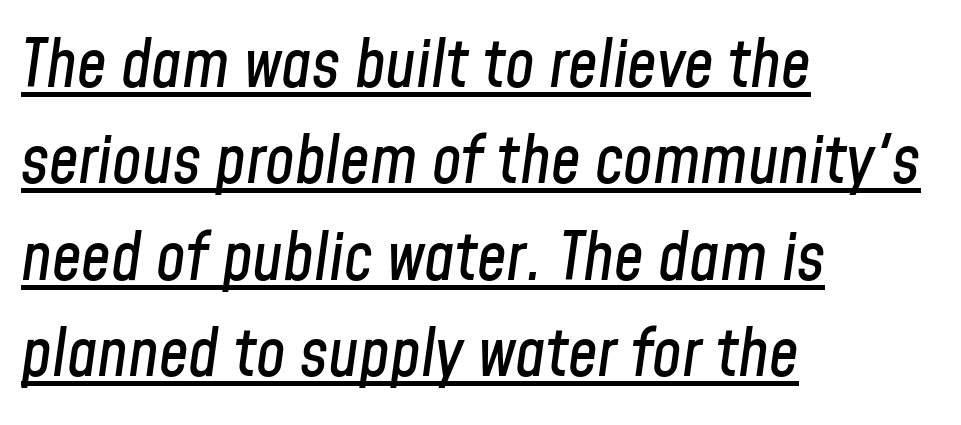
The rendering uses natural spacing where letterforms have individual widths. This is underlined copy, the kind a proofreader might mark for attention. Slanted lettering throughout. These lines sit exactly where default settings would place them.
